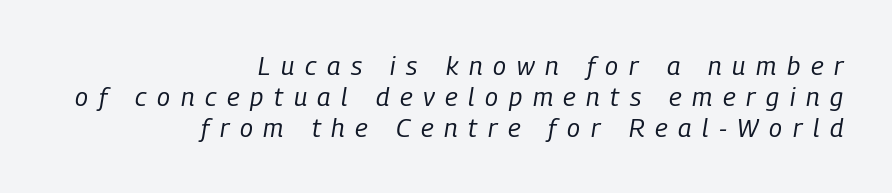
Q: Is the text bold? A: No.
Q: Is the text italic (slanted)? A: Yes, it leans right by about 9 degrees.
Q: Is the text underlined? A: No.
Q: How is the paragraph aligned? A: Right-aligned.
Q: Is the spacing between letters normal or unusually wide? A: Unusually wide.
